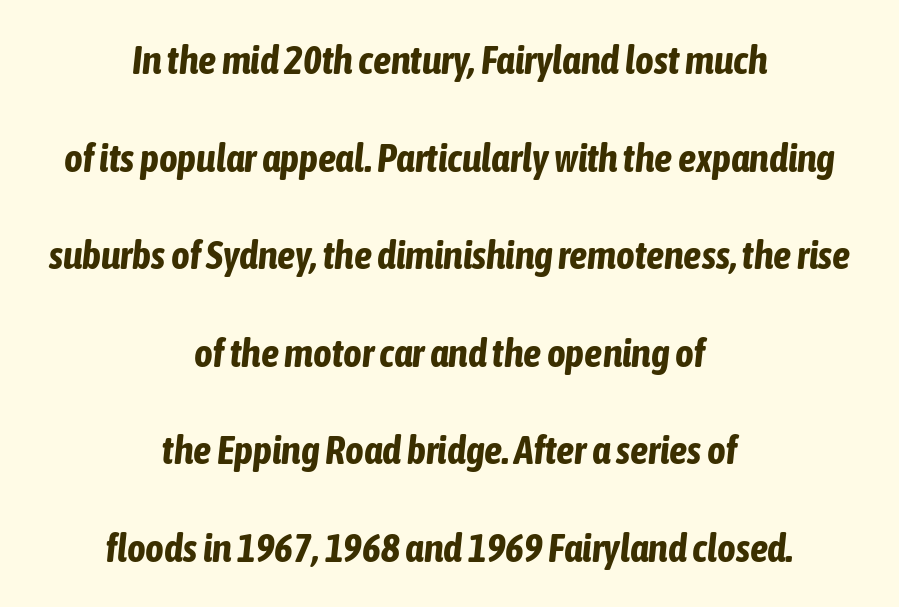
The image shows 40 px bold, condensed type, italic (leaning right); set centered, loose line spacing (2.44x), normal letter spacing, not underlined; low stroke contrast and a medium x-height.
